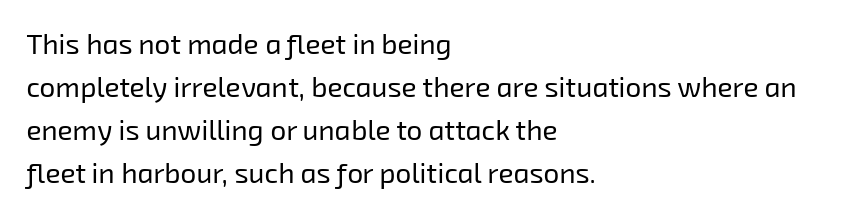
The image shows 28 px regular-weight sans-serif type; set left-aligned, normal line spacing (1.53x), normal letter spacing, not underlined; low stroke contrast and a medium x-height.
